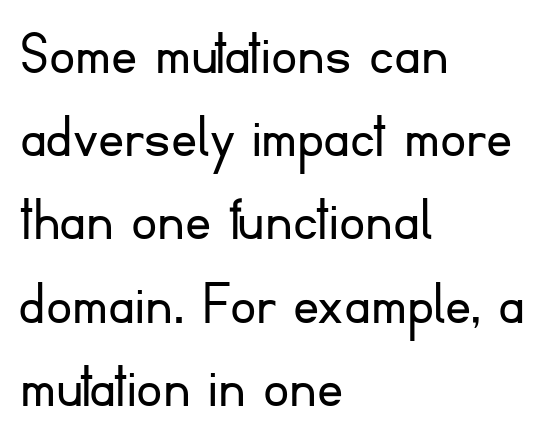
Q: Is the text bold? A: No.
Q: Is the text italic (slanted)? A: No, it is upright.
Q: Is the typeface a serif or a sans-serif typeface? A: Sans-serif.
Q: Is the text underlined? A: No.
Q: How is the paragraph aligned? A: Left-aligned.
Q: Is the spacing between letters normal or unusually wide? A: Normal.
Q: Is the spacing between lines tight, normal or loose? A: Normal.
Q: Width (condensed, normal, or wide)? A: Normal.
Q: Stroke contrast? A: Low.
Q: x-height? A: Small.
Q: Monospaced? A: No.
